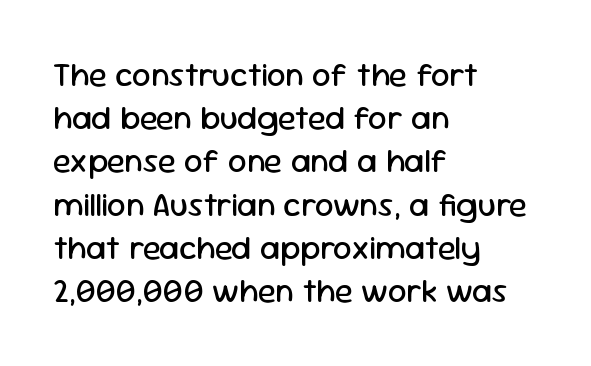
The image shows 33 px regular-weight sans-serif type, upright; set left-aligned, normal line spacing (1.31x), normal letter spacing, not underlined; low stroke contrast and a medium x-height.
